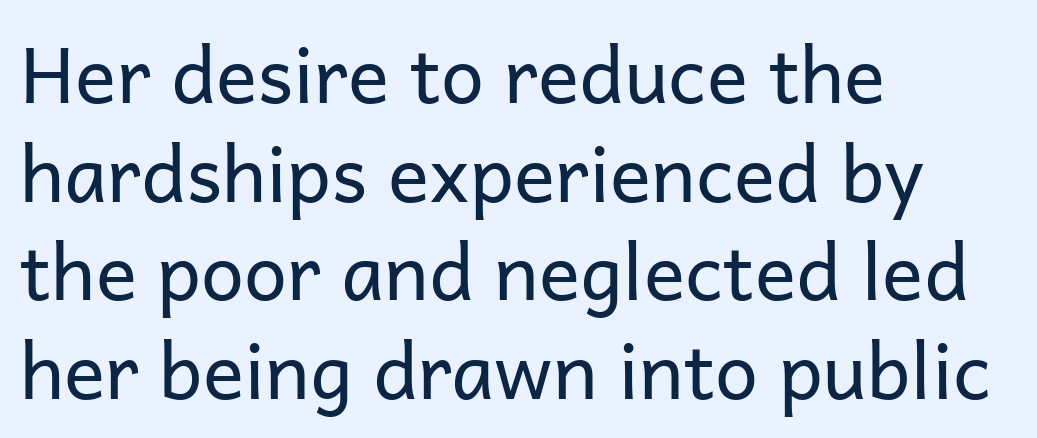
{"serif": "no", "italic": "no", "bold": "no", "weight": "regular", "width": "normal", "stroke_contrast": "low", "x_height": "medium", "monospaced": "no", "underline": "no", "align": "left", "line_spacing": "normal", "line_spacing_ratio": 1.28, "letter_spacing": "normal", "letter_spacing_em": 0.0, "glyph_px": 77}
